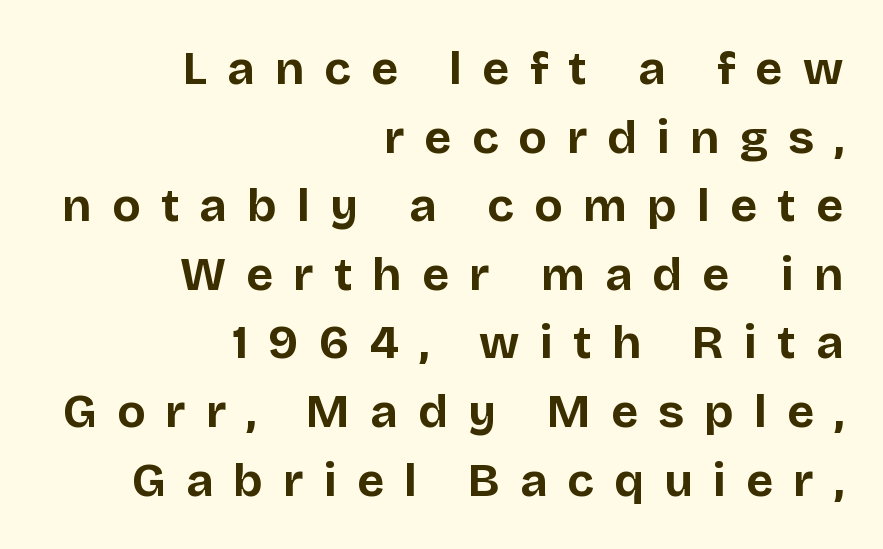
{"serif": "no", "italic": "no", "bold": "yes", "weight": "bold", "width": "normal", "stroke_contrast": "low", "x_height": "large", "monospaced": "no", "underline": "no", "align": "right", "line_spacing": "normal", "line_spacing_ratio": 1.46, "letter_spacing": "wide", "letter_spacing_em": 0.43, "glyph_px": 47}
